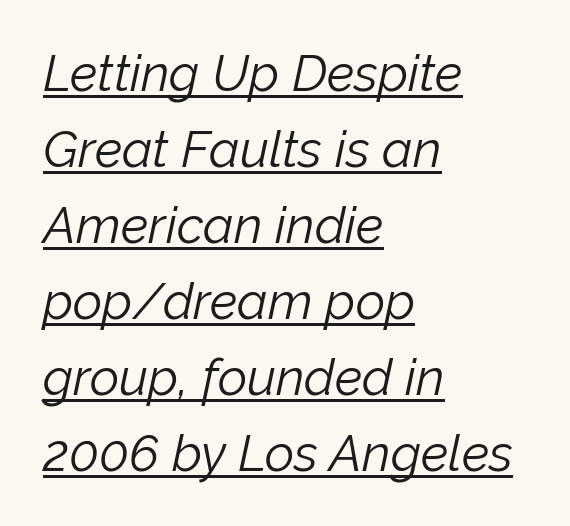
The image shows 51 px light type, italic (leaning right); set left-aligned, normal line spacing (1.49x), normal letter spacing, underlined; low stroke contrast and a medium x-height.
